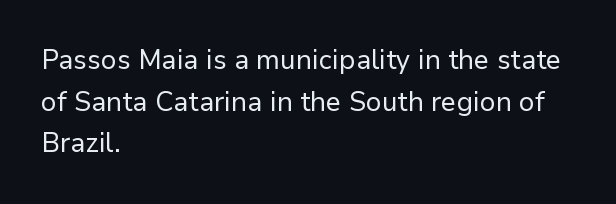
Q: Is the text bold? A: No.
Q: Is the text italic (slanted)? A: No, it is upright.
Q: Is the text underlined? A: No.
Q: How is the paragraph aligned? A: Left-aligned.
Q: Is the spacing between letters normal or unusually wide? A: Normal.
Q: Is the spacing between lines tight, normal or loose? A: Normal.
